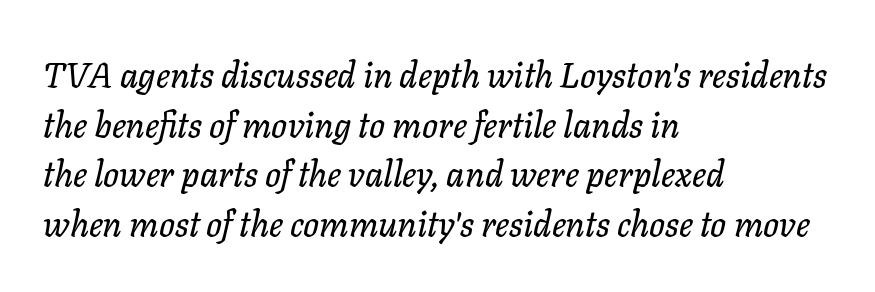
{"italic": "yes", "lean": "right", "slant_degrees": 11, "width": "normal", "stroke_contrast": "low", "x_height": "medium", "monospaced": "no", "underline": "no", "align": "left", "line_spacing": "normal", "line_spacing_ratio": 1.42, "letter_spacing": "normal", "letter_spacing_em": 0.0, "glyph_px": 35}
